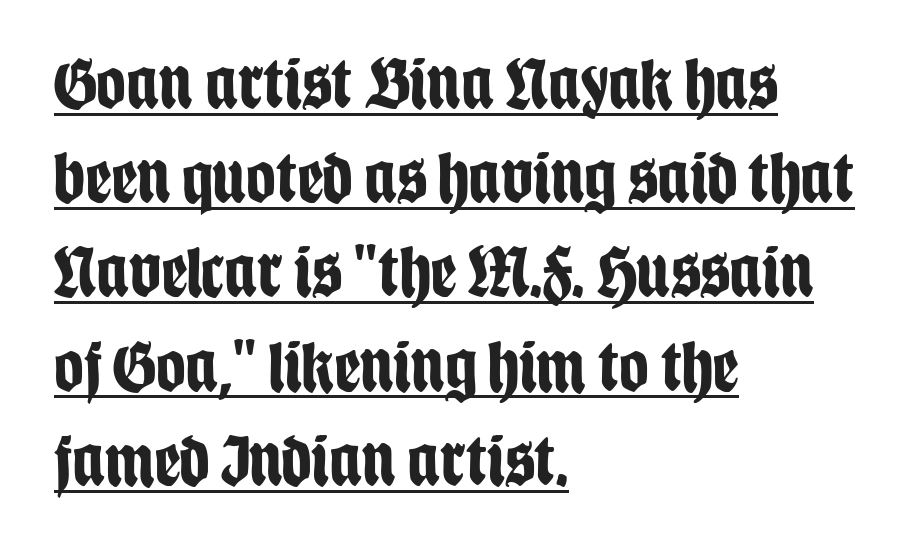
The image shows 73 px bold, condensed sans-serif type, upright; set left-aligned, normal line spacing (1.29x), normal letter spacing, underlined; low stroke contrast and a large x-height.
